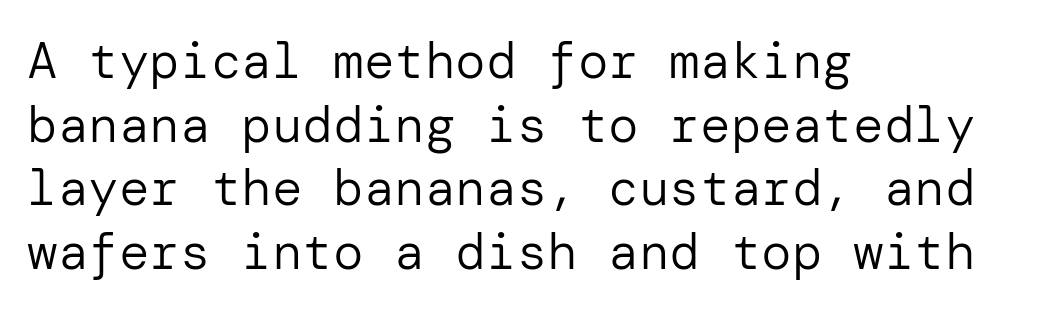
The type is set solid horizontally, with unmodified tracking. It's the straight-up-and-down kind of type. The rag falls on the right side of this text block. Stroke thickness stays within the range of a standard reading face or lighter.
